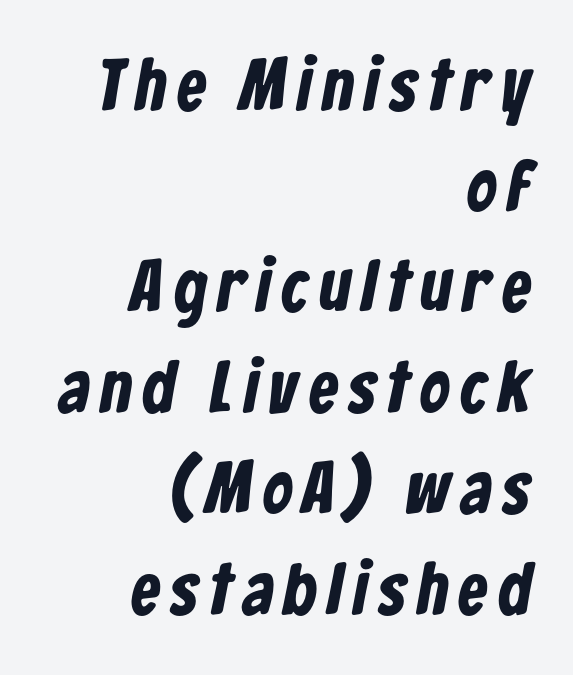
{"serif": "no", "bold": "yes", "weight": "bold", "width": "condensed", "stroke_contrast": "low", "x_height": "medium", "monospaced": "no", "underline": "no", "align": "right", "line_spacing": "normal", "line_spacing_ratio": 1.38, "glyph_px": 73}
